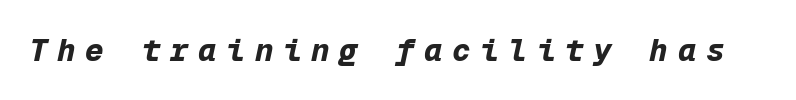
{"italic": "yes", "lean": "right", "slant_degrees": 12, "bold": "yes", "weight": "bold", "width": "normal", "stroke_contrast": "low", "x_height": "medium", "monospaced": "yes", "underline": "no", "letter_spacing": "wide", "letter_spacing_em": 0.31, "glyph_px": 31}
